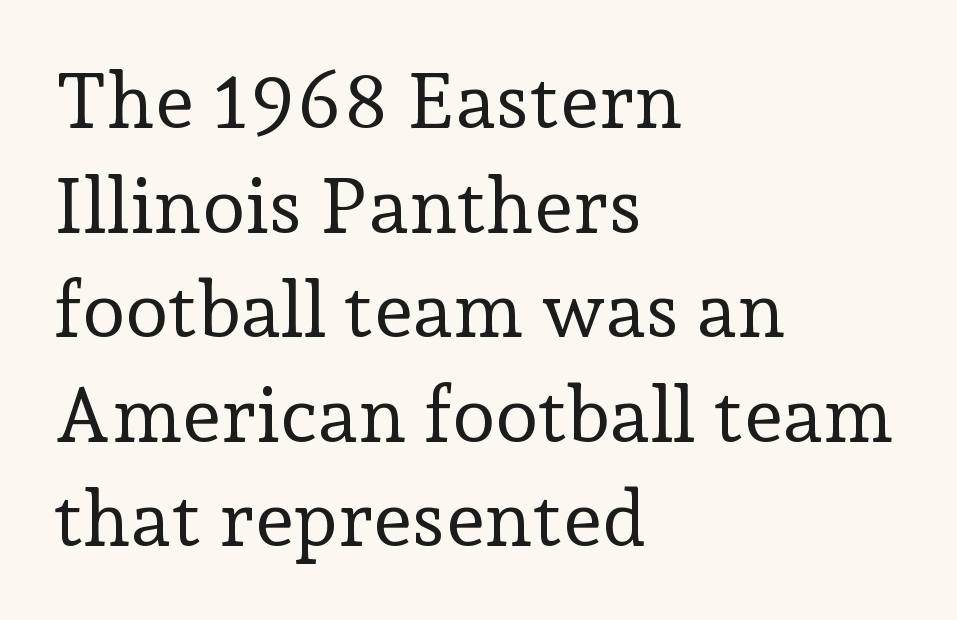
{"serif": "yes", "italic": "no", "bold": "no", "weight": "regular", "width": "normal", "stroke_contrast": "low", "x_height": "medium", "monospaced": "no", "underline": "no", "align": "left", "line_spacing": "normal", "line_spacing_ratio": 1.34, "letter_spacing": "normal", "letter_spacing_em": 0.0, "glyph_px": 78}
